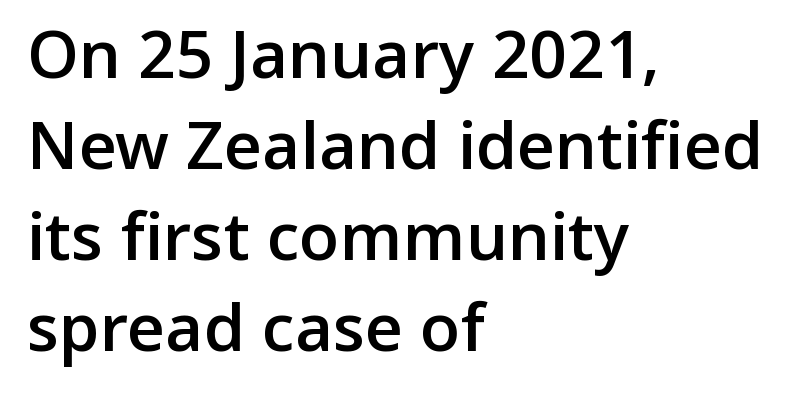
Q: Is the text bold? A: Semi-bold.
Q: Is the text italic (slanted)? A: No, it is upright.
Q: Is the typeface a serif or a sans-serif typeface? A: Sans-serif.
Q: Is the text underlined? A: No.
Q: How is the paragraph aligned? A: Left-aligned.
Q: Is the spacing between letters normal or unusually wide? A: Normal.
Q: Is the spacing between lines tight, normal or loose? A: Normal.
Q: Width (condensed, normal, or wide)? A: Normal.
Q: Stroke contrast? A: Low.
Q: x-height? A: Medium.
Q: Monospaced? A: No.
